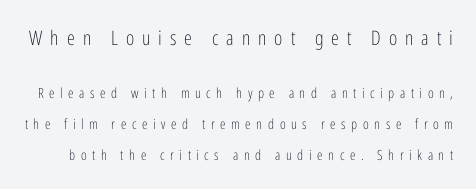
{"italic": "no", "bold": "no", "underline": "no", "line_spacing": "loose", "line_spacing_ratio": 2.21, "letter_spacing": "wide", "letter_spacing_em": 0.4, "larger_block": "first", "size_ratio": 1.43, "glyph_px": 20}
